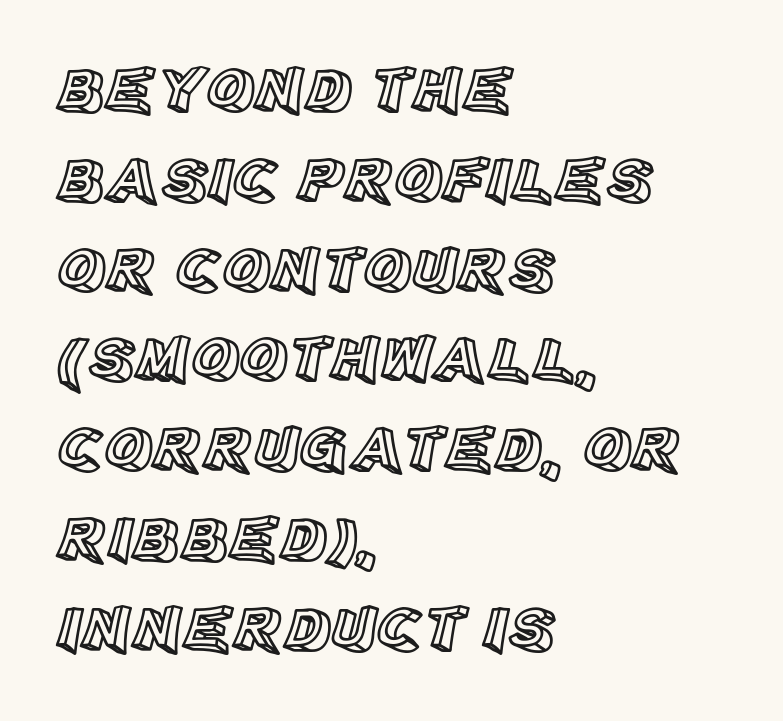
These lines stack with their left ends in a neat column. Quick note: interline space is typical. Think of a printed novel: that variable character pitch is what you see here. The tracking reads as untouched default to a designer's eye.
